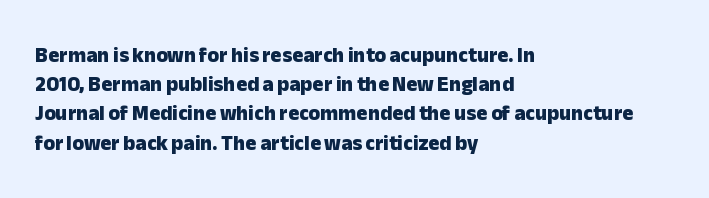
{"italic": "no", "bold": "yes", "underline": "no", "align": "left", "line_spacing": "normal", "line_spacing_ratio": 1.39, "letter_spacing": "normal", "letter_spacing_em": 0.0, "glyph_px": 21}
